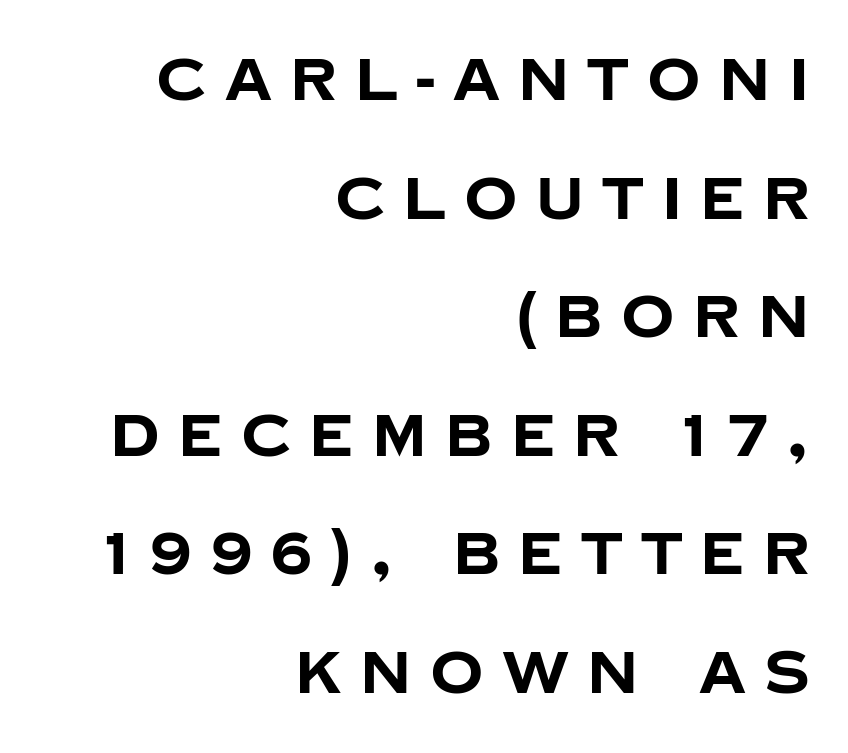
{"serif": "no", "italic": "no", "bold": "yes", "weight": "bold", "width": "normal", "stroke_contrast": "low", "x_height": "large", "monospaced": "no", "underline": "no", "align": "right", "line_spacing": "loose", "line_spacing_ratio": 2.01, "letter_spacing": "wide", "letter_spacing_em": 0.31, "glyph_px": 59}
